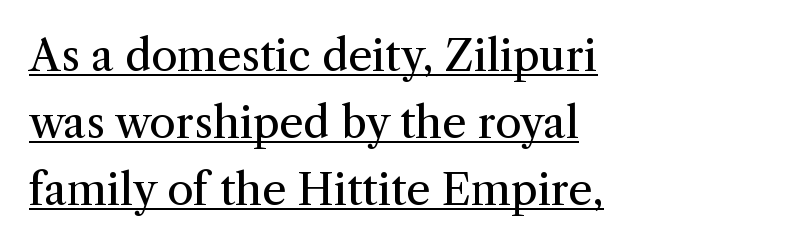
{"serif": "yes", "italic": "no", "bold": "no", "weight": "regular", "width": "normal", "stroke_contrast": "medium", "x_height": "medium", "monospaced": "no", "underline": "yes", "align": "left", "line_spacing": "normal", "line_spacing_ratio": 1.56, "letter_spacing": "normal", "letter_spacing_em": 0.0, "glyph_px": 43}
